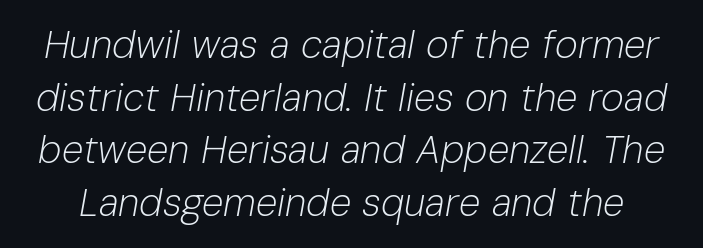
Q: Is the text bold? A: No.
Q: Is the text italic (slanted)? A: Yes, it leans right by about 10 degrees.
Q: Is the text underlined? A: No.
Q: Is the spacing between letters normal or unusually wide? A: Normal.
Q: Is the spacing between lines tight, normal or loose? A: Normal.
Q: Width (condensed, normal, or wide)? A: Normal.
Q: Stroke contrast? A: Low.
Q: x-height? A: Medium.
Q: Monospaced? A: No.
